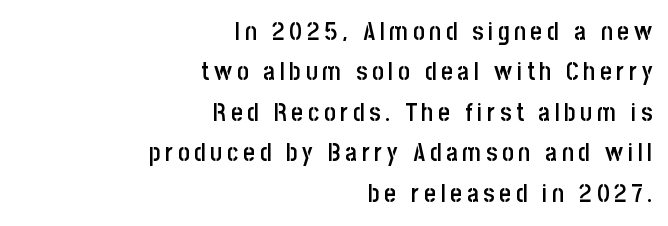
{"italic": "no", "bold": "semi", "underline": "no", "align": "right", "line_spacing": "normal", "line_spacing_ratio": 1.62, "glyph_px": 25}
